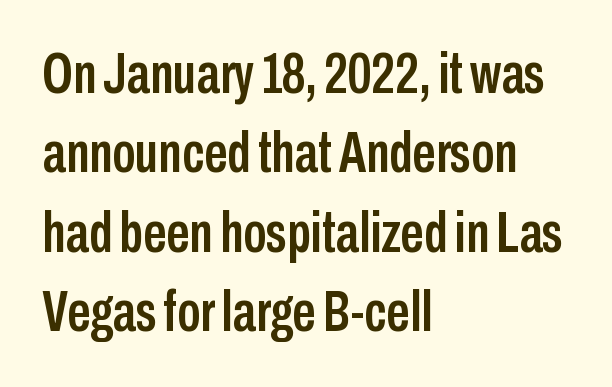
{"serif": "no", "italic": "no", "width": "condensed", "stroke_contrast": "low", "x_height": "medium", "monospaced": "no", "underline": "no", "align": "left", "line_spacing": "normal", "line_spacing_ratio": 1.37, "letter_spacing": "normal", "letter_spacing_em": 0.0, "glyph_px": 58}
